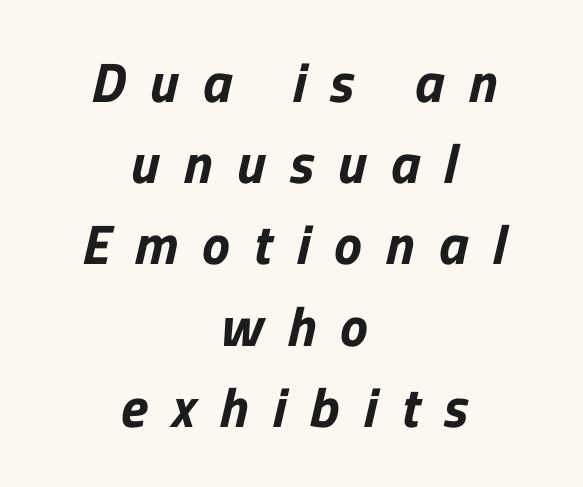
Q: Is the typeface a serif or a sans-serif typeface? A: Sans-serif.
Q: Is the text underlined? A: No.
Q: How is the paragraph aligned? A: Centered.
Q: Is the spacing between letters normal or unusually wide? A: Unusually wide.
Q: Is the spacing between lines tight, normal or loose? A: Normal.
Q: Width (condensed, normal, or wide)? A: Normal.
Q: Stroke contrast? A: Low.
Q: x-height? A: Medium.
Q: Monospaced? A: No.
